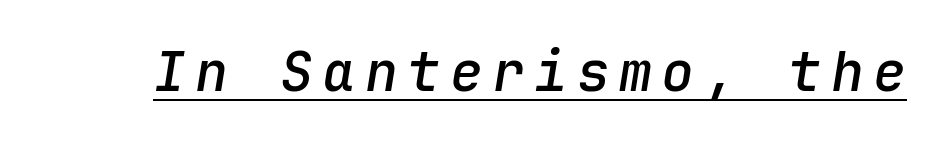
Q: Is the text bold? A: Semi-bold.
Q: Is the text italic (slanted)? A: Yes, it leans right by about 9 degrees.
Q: Is the text underlined? A: Yes.
Q: Width (condensed, normal, or wide)? A: Normal.
Q: Stroke contrast? A: Low.
Q: x-height? A: Medium.
Q: Monospaced? A: Yes.
